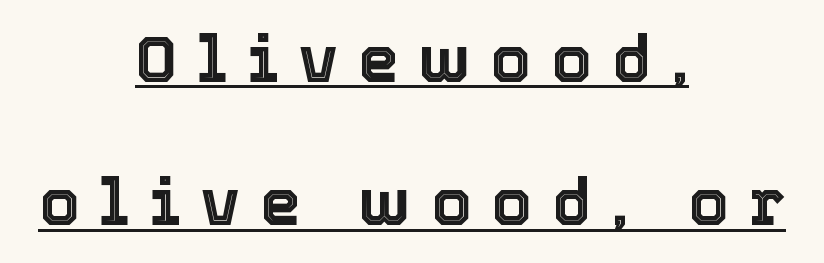
The image shows 64 px text type, upright; set centered, loose line spacing (2.24x), unusually wide letter spacing (+0.32 em), underlined; a medium x-height.
